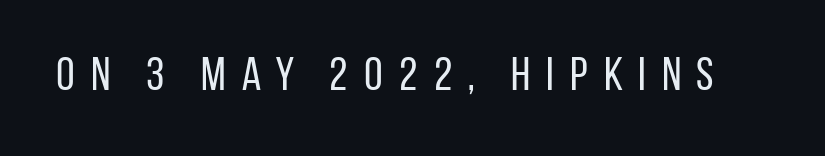
Q: Is the text bold? A: No.
Q: Is the text italic (slanted)? A: No, it is upright.
Q: Is the typeface a serif or a sans-serif typeface? A: Sans-serif.
Q: Is the text underlined? A: No.
Q: Is the spacing between letters normal or unusually wide? A: Unusually wide.
Q: Width (condensed, normal, or wide)? A: Condensed.
Q: Stroke contrast? A: Low.
Q: x-height? A: Large.
Q: Monospaced? A: No.
